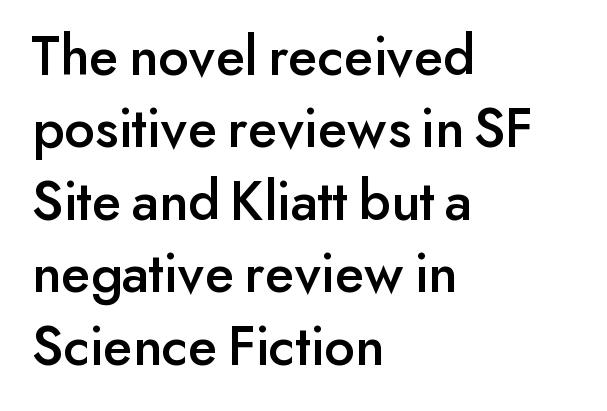
Q: Is the text italic (slanted)? A: No, it is upright.
Q: Is the typeface a serif or a sans-serif typeface? A: Sans-serif.
Q: Is the text underlined? A: No.
Q: How is the paragraph aligned? A: Left-aligned.
Q: Is the spacing between letters normal or unusually wide? A: Normal.
Q: Is the spacing between lines tight, normal or loose? A: Normal.
Q: Width (condensed, normal, or wide)? A: Normal.
Q: Stroke contrast? A: Low.
Q: x-height? A: Small.
Q: Monospaced? A: No.
